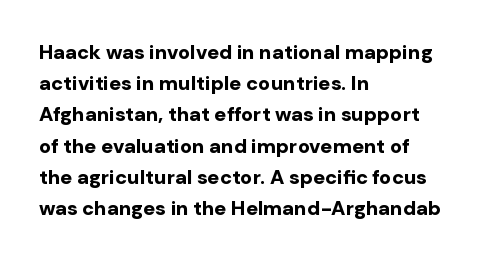
Q: Is the text bold? A: Yes.
Q: Is the text italic (slanted)? A: No, it is upright.
Q: Is the text underlined? A: No.
Q: How is the paragraph aligned? A: Left-aligned.
Q: Is the spacing between letters normal or unusually wide? A: Normal.
Q: Is the spacing between lines tight, normal or loose? A: Normal.
